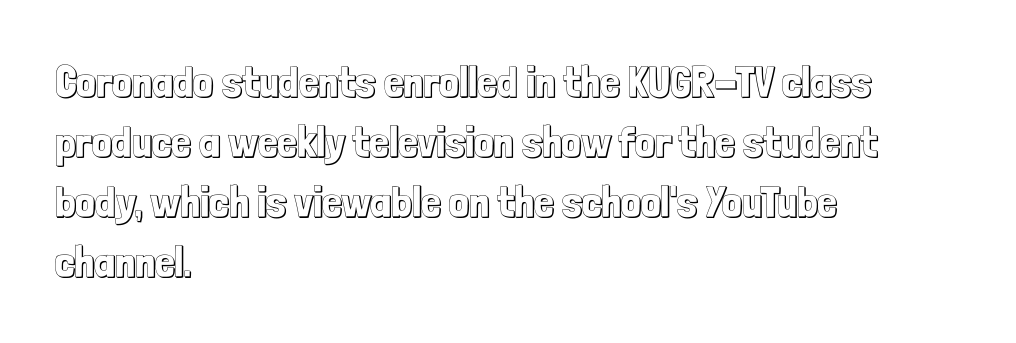
This sample has the flowing, uneven cadence of proportional lettering. Is there much room between lines? A standard amount, neither cramped nor airy. There is no visible air inserted between adjacent glyphs. Every row of glyphs begins at an identical x-position on the left. Underlining? Definitely not there.
